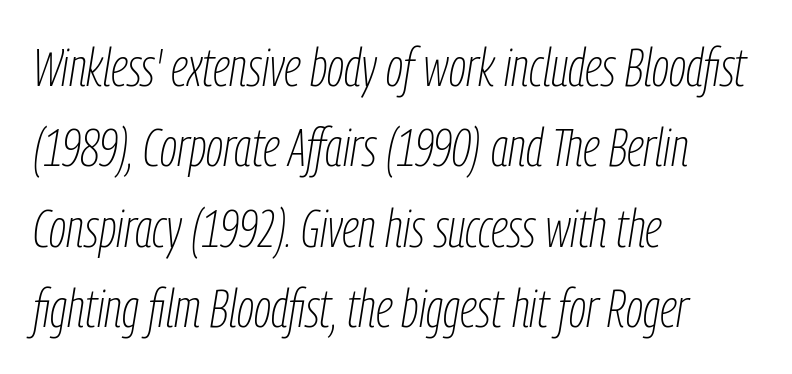
Q: Is the text bold? A: No.
Q: Is the text italic (slanted)? A: Yes, it leans right by about 9 degrees.
Q: Is the text underlined? A: No.
Q: How is the paragraph aligned? A: Left-aligned.
Q: Is the spacing between letters normal or unusually wide? A: Normal.
Q: Is the spacing between lines tight, normal or loose? A: Normal.
Q: Width (condensed, normal, or wide)? A: Condensed.
Q: Stroke contrast? A: Low.
Q: x-height? A: Medium.
Q: Monospaced? A: No.
